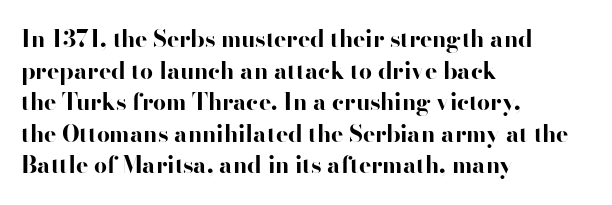
One glance says typical: line gaps are just what's usual. The letters stand upright; this is a roman face. These lines stack with their left ends in a neat column. Bold? Absolutely — the strokes are thick and heavy.
